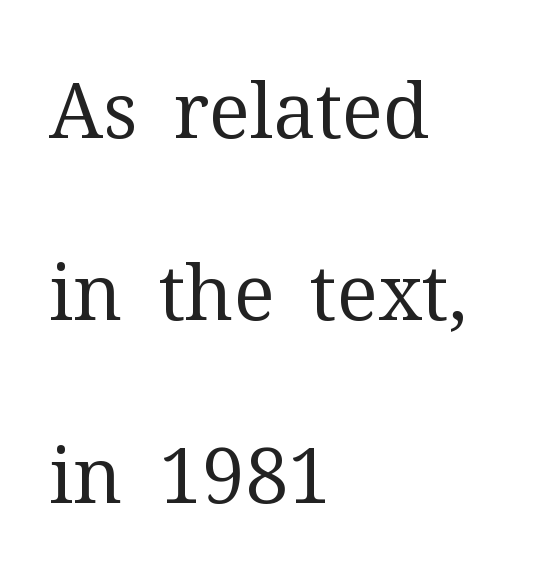
Q: Is the text bold? A: No.
Q: Is the text italic (slanted)? A: No, it is upright.
Q: Is the typeface a serif or a sans-serif typeface? A: Serif.
Q: Is the text underlined? A: No.
Q: How is the paragraph aligned? A: Left-aligned.
Q: Is the spacing between letters normal or unusually wide? A: Normal.
Q: Is the spacing between lines tight, normal or loose? A: Loose.
Q: Width (condensed, normal, or wide)? A: Normal.
Q: Stroke contrast? A: Medium.
Q: x-height? A: Medium.
Q: Monospaced? A: No.
